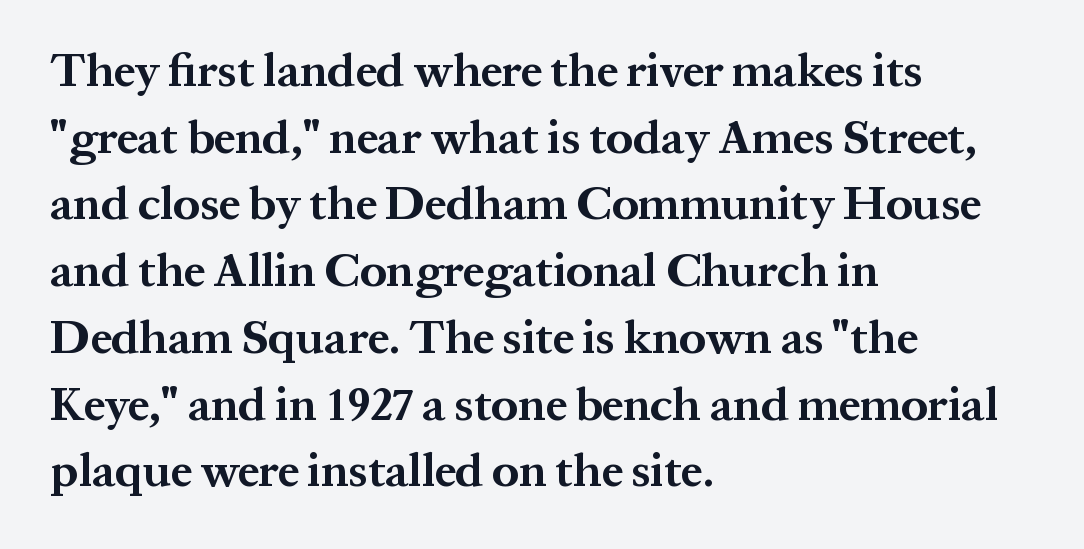
{"serif": "yes", "italic": "no", "bold": "yes", "weight": "bold", "width": "normal", "stroke_contrast": "medium", "x_height": "medium", "monospaced": "no", "underline": "no", "align": "left", "line_spacing": "normal", "line_spacing_ratio": 1.42, "letter_spacing": "normal", "letter_spacing_em": 0.0, "glyph_px": 47}
